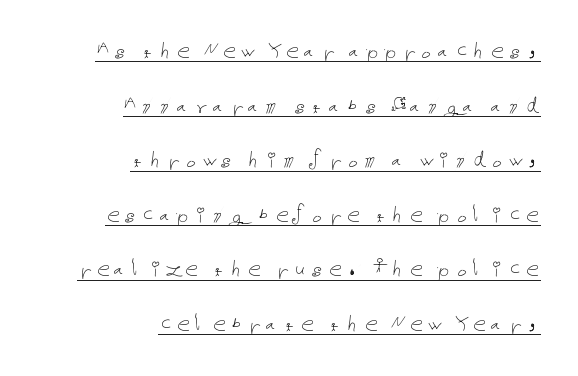
{"italic": "no", "bold": "no", "underline": "yes", "align": "right", "line_spacing": "loose", "line_spacing_ratio": 2.1, "glyph_px": 26}
